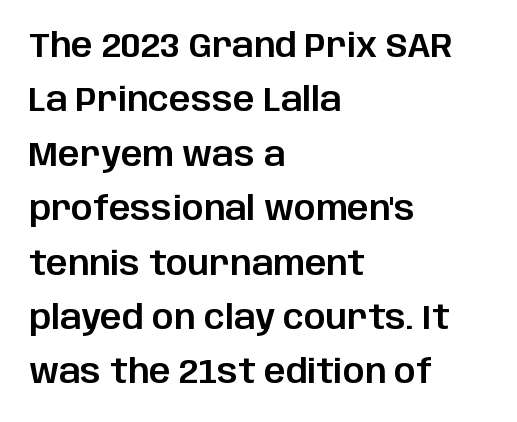
The image shows 34 px sans-serif type, upright; set left-aligned, normal line spacing (1.6x), normal letter spacing, not underlined; low stroke contrast and a large x-height.
